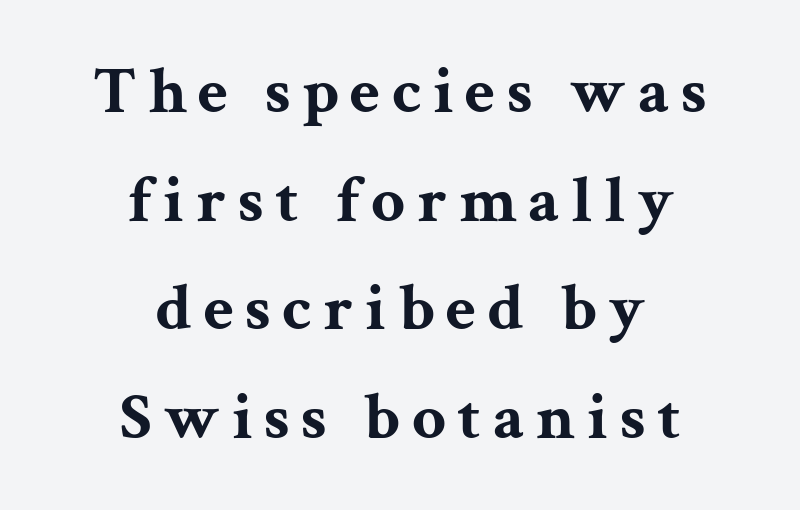
The image shows 67 px bold, wide serif type, upright; set centered, normal line spacing (1.62x), not underlined; medium stroke contrast and a medium x-height.
